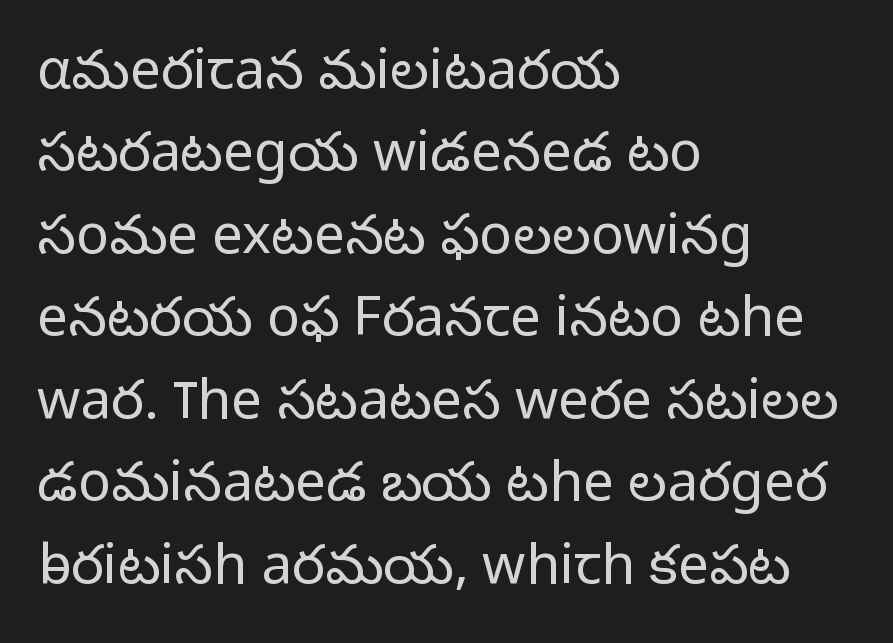
Q: Is the text bold? A: No.
Q: Is the text italic (slanted)? A: No, it is upright.
Q: Is the typeface a serif or a sans-serif typeface? A: Sans-serif.
Q: Is the text underlined? A: No.
Q: How is the paragraph aligned? A: Left-aligned.
Q: Is the spacing between letters normal or unusually wide? A: Normal.
Q: Is the spacing between lines tight, normal or loose? A: Normal.
Q: Width (condensed, normal, or wide)? A: Normal.
Q: Stroke contrast? A: Low.
Q: x-height? A: Medium.
Q: Monospaced? A: No.
